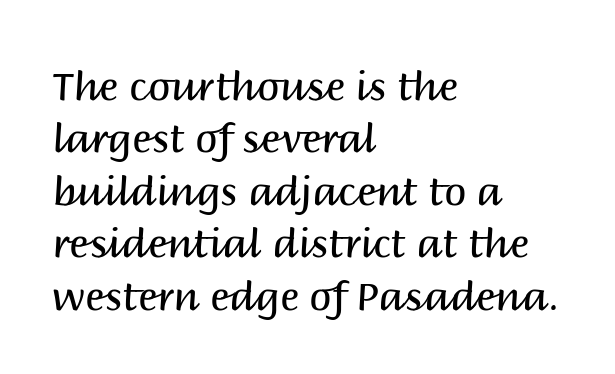
The image shows 40 px regular-weight sans-serif type; set left-aligned, normal line spacing (1.31x), normal letter spacing, not underlined; medium stroke contrast and a large x-height.
